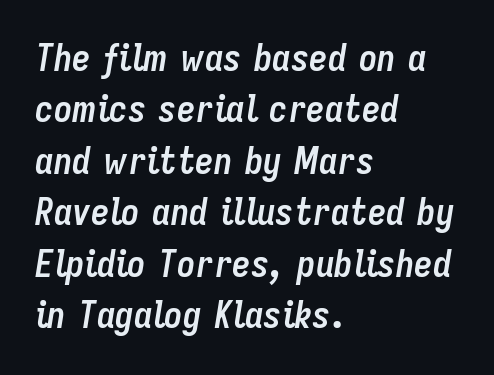
The image shows 37 px semibold, condensed type, italic (leaning right); set left-aligned, normal line spacing (1.39x), normal letter spacing, not underlined; low stroke contrast and a medium x-height.
